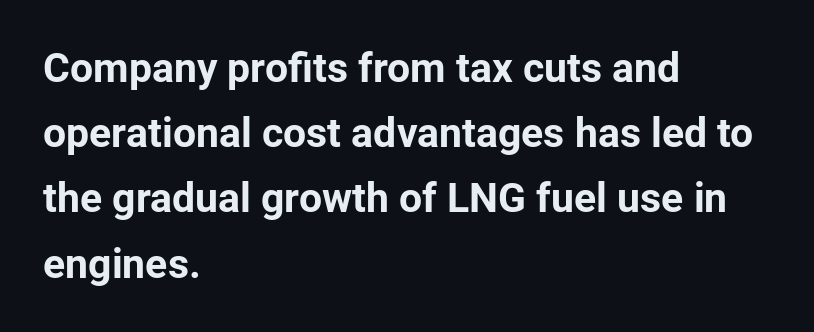
The image shows 41 px bold sans-serif type, upright; set left-aligned, normal line spacing (1.59x), normal letter spacing, not underlined; low stroke contrast and a medium x-height.
